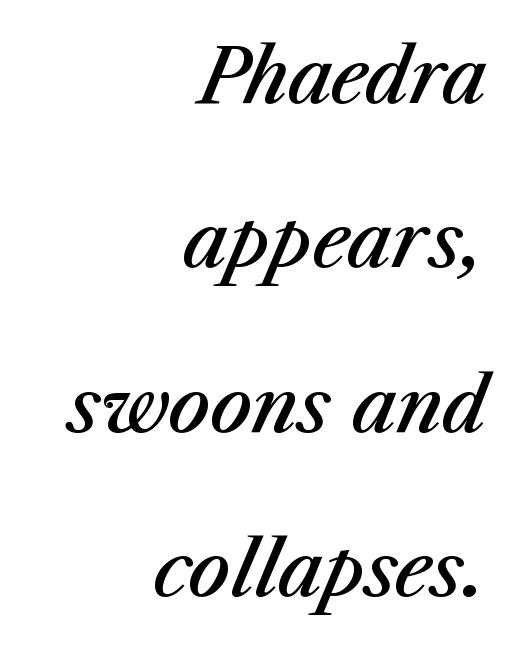
{"italic": "yes", "lean": "right", "slant_degrees": 23, "bold": "semi", "weight": "semibold", "width": "normal", "stroke_contrast": "medium", "x_height": "medium", "monospaced": "no", "underline": "no", "align": "right", "line_spacing": "loose", "line_spacing_ratio": 2.22, "letter_spacing": "normal", "letter_spacing_em": 0.0, "glyph_px": 74}
